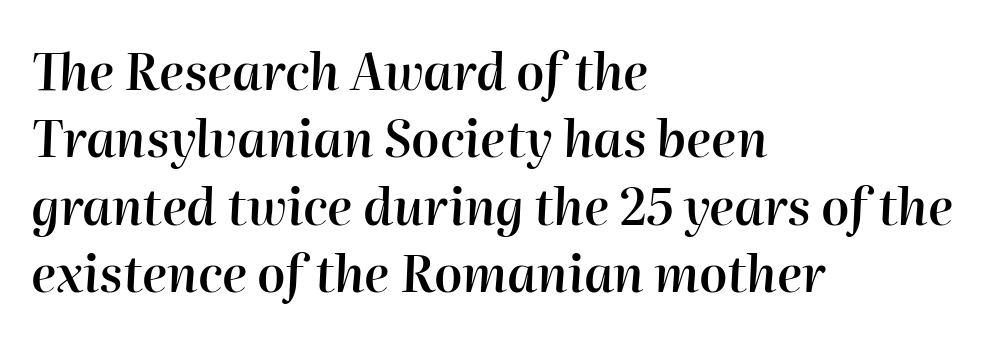
{"italic": "yes", "lean": "right", "slant_degrees": 2, "bold": "semi", "weight": "semibold", "width": "normal", "stroke_contrast": "high", "x_height": "medium", "monospaced": "no", "underline": "no", "align": "left", "line_spacing": "normal", "line_spacing_ratio": 1.35, "letter_spacing": "normal", "letter_spacing_em": 0.0, "glyph_px": 50}
